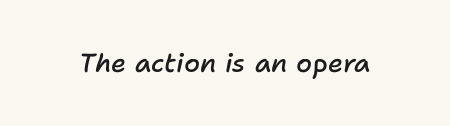
Q: Is the text bold? A: Semi-bold.
Q: Is the text italic (slanted)? A: Yes, it leans right by about 11 degrees.
Q: Is the text underlined? A: No.
Q: Is the spacing between letters normal or unusually wide? A: Normal.
